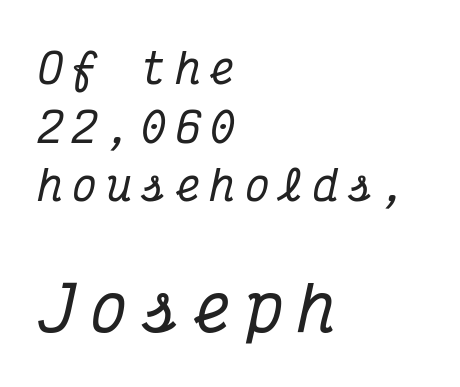
The image shows 62 px condensed serif type, italic (leaning right), monospaced; set left-aligned, normal line spacing (1.43x), unusually wide letter spacing (+0.24 em), not underlined; the second (bottom) block is 1.51x larger; medium stroke contrast and a medium x-height.
